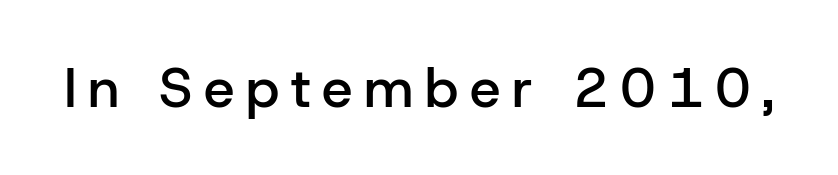
{"serif": "no", "italic": "no", "bold": "semi", "weight": "semibold", "width": "normal", "stroke_contrast": "low", "x_height": "medium", "monospaced": "no", "underline": "no", "letter_spacing": "wide", "letter_spacing_em": 0.21, "glyph_px": 55}
